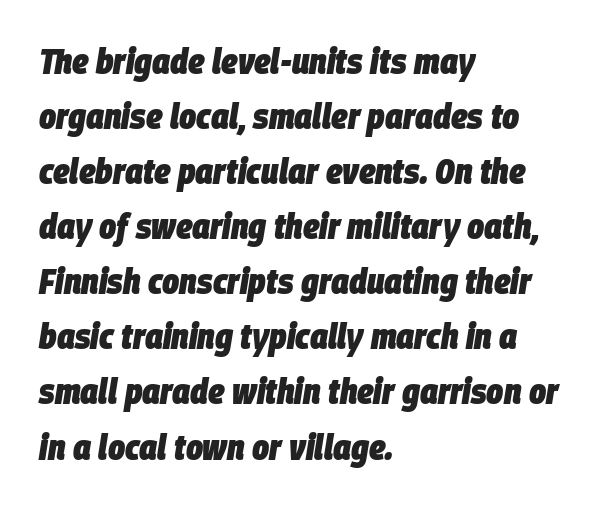
Does extra space separate the letters? No, they use regular spacing. Italic? Definitely — the glyphs are oblique. Check under the words: just untouched page. What weight is shown? A full bold with thick strokes. Caption: multi-line text, flush left, ragged right.
